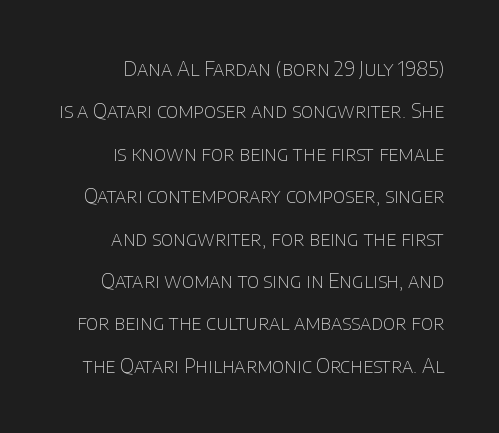
Honestly, the letter spacing is just normal — you wouldn't notice it. Summary of vertical rhythm: relaxed, with wide interline spacing. Decoration check: the copy has no underline. The cut favours lightness, reaching ordinary text weight at its darkest.
